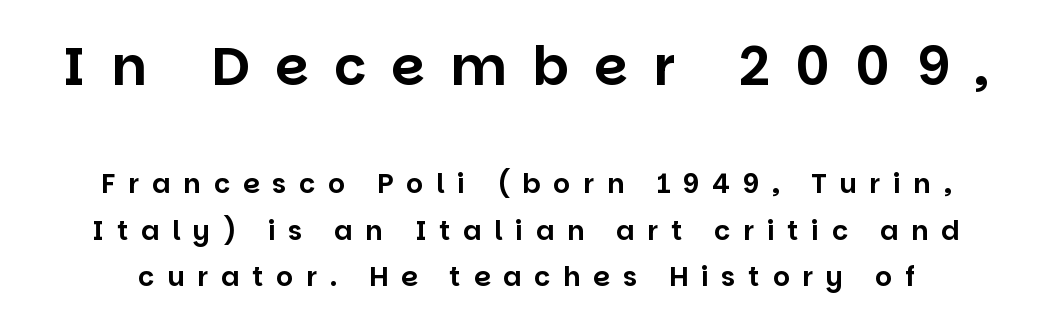
Underline: absent. You can tell from the bare stems that sans-serif type was used. The lettering holds an erect, upright posture throughout. The tracking jumps out immediately: characters are airy and widely separated. Larger block? The one above; the one below is distinctly smaller. You could not count columns in this text — the font is proportionally spaced.
